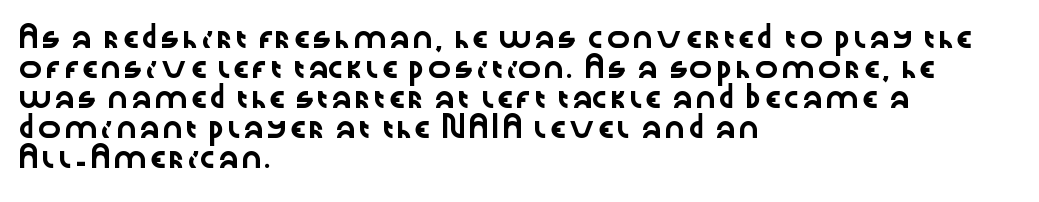
Q: Is the text italic (slanted)? A: No, it is upright.
Q: Is the text underlined? A: No.
Q: How is the paragraph aligned? A: Left-aligned.
Q: Is the spacing between letters normal or unusually wide? A: Normal.
Q: Is the spacing between lines tight, normal or loose? A: Normal.
